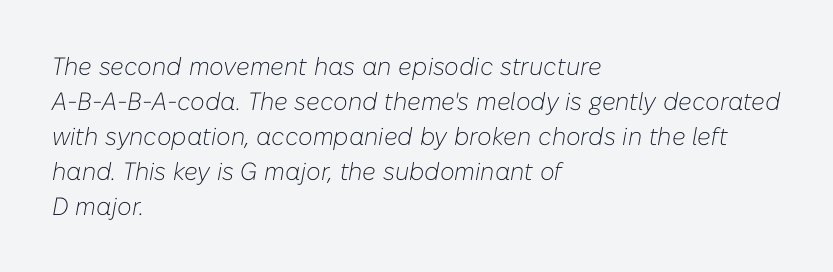
Q: Is the text bold? A: No.
Q: Is the text italic (slanted)? A: Yes, it leans right by about 10 degrees.
Q: Is the text underlined? A: No.
Q: How is the paragraph aligned? A: Left-aligned.
Q: Is the spacing between letters normal or unusually wide? A: Normal.
Q: Is the spacing between lines tight, normal or loose? A: Normal.
